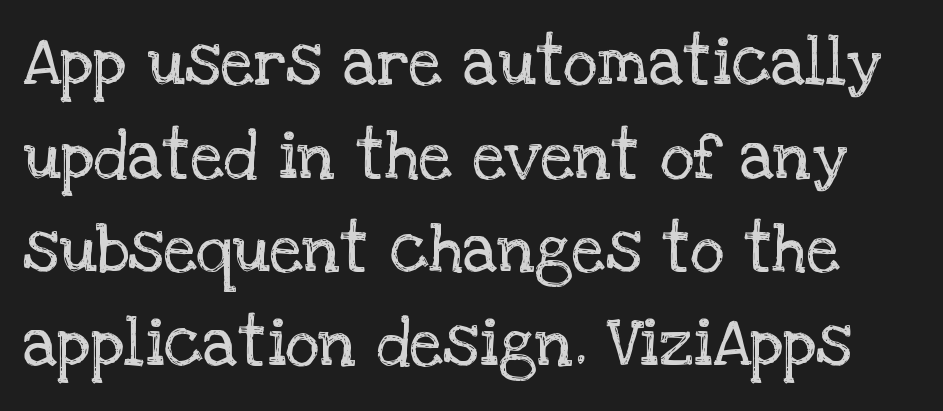
{"serif": "yes", "italic": "no", "bold": "no", "weight": "regular", "width": "normal", "stroke_contrast": "low", "x_height": "large", "monospaced": "no", "underline": "no", "line_spacing": "normal", "line_spacing_ratio": 1.42, "letter_spacing": "normal", "letter_spacing_em": 0.0, "glyph_px": 66}
